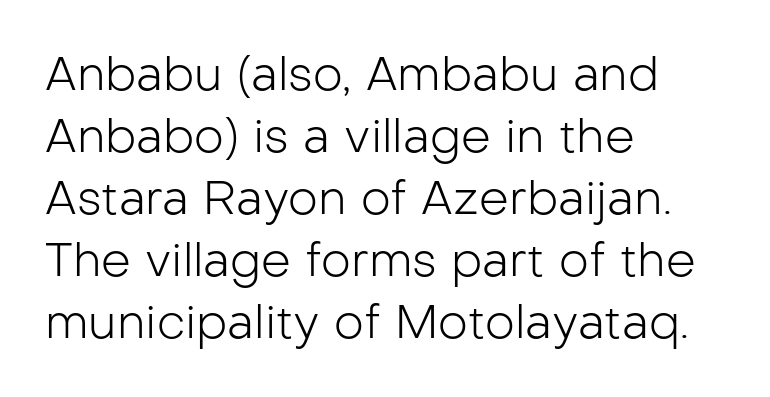
{"serif": "no", "italic": "no", "bold": "no", "weight": "light", "width": "normal", "stroke_contrast": "low", "x_height": "medium", "monospaced": "no", "underline": "no", "align": "left", "line_spacing": "normal", "line_spacing_ratio": 1.32, "letter_spacing": "normal", "letter_spacing_em": 0.0, "glyph_px": 47}
